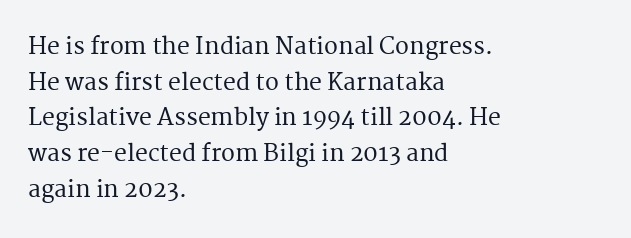
Every row of glyphs begins at an identical x-position on the left. The passage shown has conventional tracking throughout. A typesetter would mark this as roman, not italic. Letters rest on an invisible, unmarked baseline. In terms of leading, this rendering sits right in the middle.
